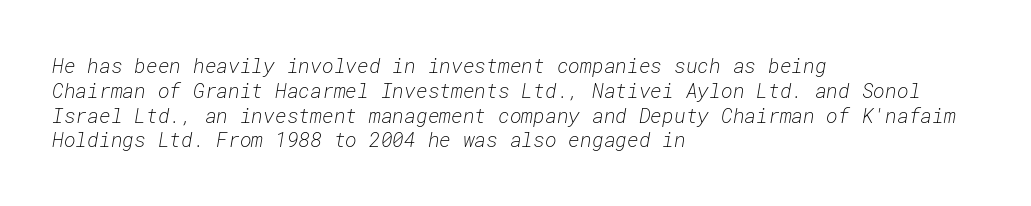
The image shows 20 px text type, italic (leaning right); set left-aligned, line spacing 1.24x, normal letter spacing, not underlined.
